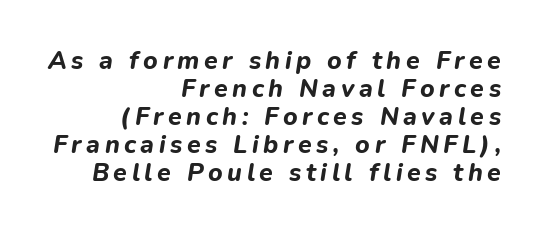
{"italic": "yes", "lean": "right", "slant_degrees": 9, "bold": "yes", "underline": "no", "align": "right", "line_spacing": "tight", "line_spacing_ratio": 1.12, "glyph_px": 25}
